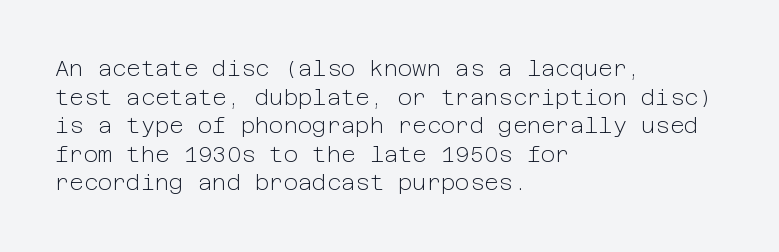
The image shows 22 px text type, upright; set left-aligned, normal line spacing (1.3x), normal letter spacing, not underlined.
